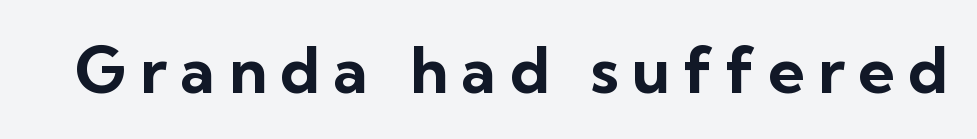
{"serif": "no", "italic": "no", "bold": "yes", "weight": "bold", "width": "normal", "stroke_contrast": "low", "x_height": "medium", "monospaced": "no", "underline": "no", "letter_spacing": "wide", "letter_spacing_em": 0.21, "glyph_px": 64}
